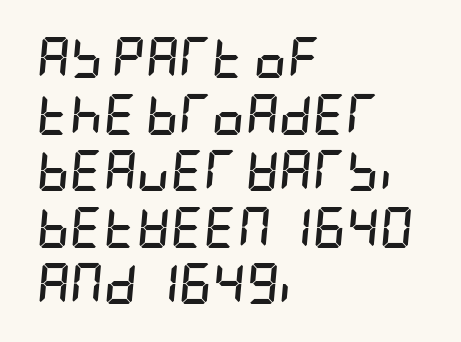
These words are printed bold, with thick strokes throughout. A typesetter would mark this as italic. Casual observation: everything's shoved over to the left. A normal amount of white space separates one row of letters from the next. The space directly below the letters is spotless.
